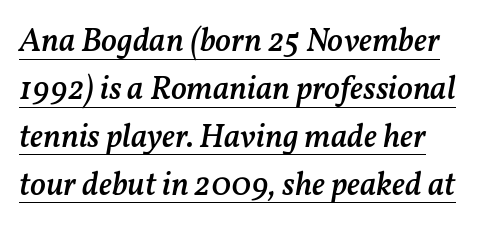
Q: Is the text bold? A: Semi-bold.
Q: Is the text italic (slanted)? A: Yes, it leans right by about 11 degrees.
Q: Is the text underlined? A: Yes.
Q: Is the spacing between letters normal or unusually wide? A: Normal.
Q: Is the spacing between lines tight, normal or loose? A: Normal.
Q: Width (condensed, normal, or wide)? A: Normal.
Q: Stroke contrast? A: Medium.
Q: x-height? A: Medium.
Q: Monospaced? A: No.
